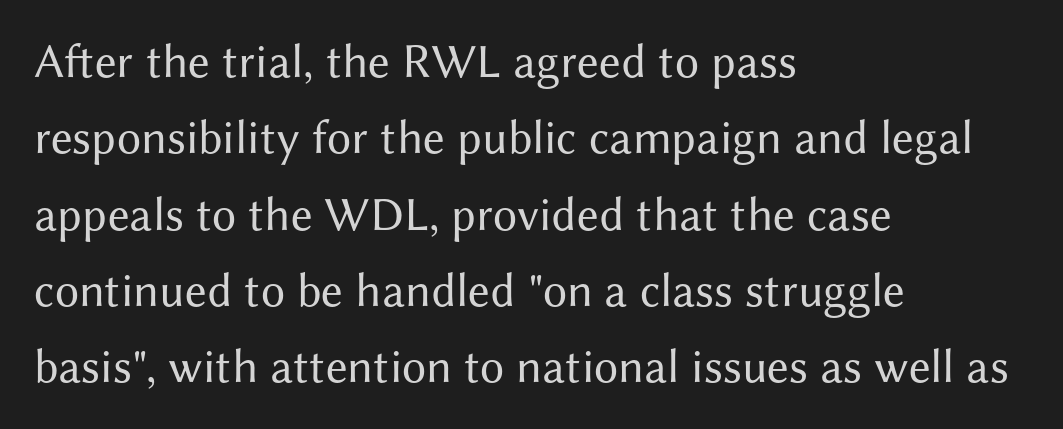
The image shows 48 px regular-weight sans-serif type, upright; set left-aligned, normal line spacing (1.59x), normal letter spacing, not underlined; medium stroke contrast and a medium x-height.
